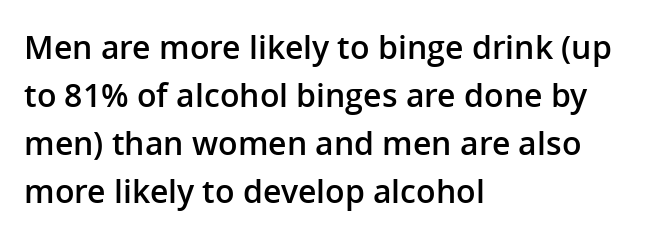
No word sits above an underline. The font's upright variant was chosen for this text. The paragraph shown leans on its left margin. Slightly chunky letters — semibold, I'd say, not full bold.
